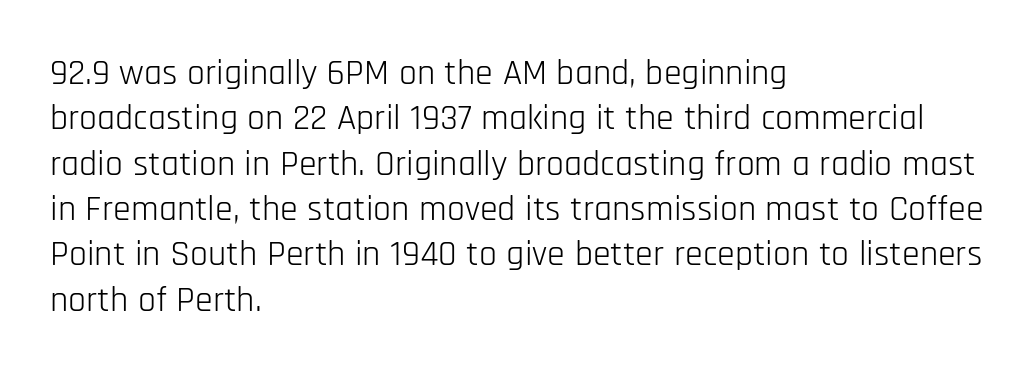
{"serif": "no", "italic": "no", "bold": "no", "weight": "light", "width": "condensed", "stroke_contrast": "low", "x_height": "large", "monospaced": "no", "underline": "no", "align": "left", "line_spacing": "normal", "line_spacing_ratio": 1.26, "letter_spacing": "normal", "letter_spacing_em": 0.0, "glyph_px": 36}
